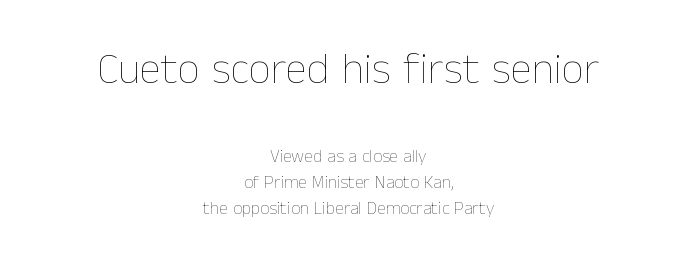
This is not heavy type; no bold has been used. This sample has the flowing, uneven cadence of proportional lettering. Bigger letters appear in the top chunk; the bottom chunk is reduced. If you measured baseline to baseline, you'd find a middling distance. Tall strokes in this sample are plumb rather than angled.
